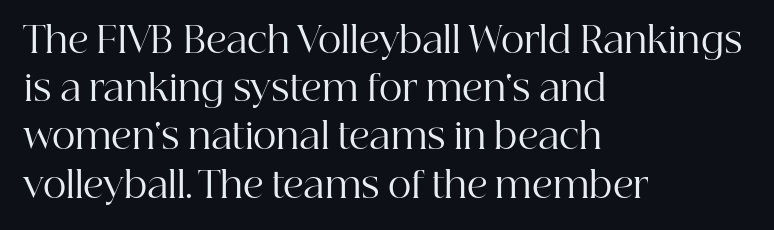
Every row of glyphs begins at an identical x-position on the left. Looks like regular typesetting: each glyph gets only the width it needs. Designer's note — italics off, roman on. A typesetter would call this leading conventional body-copy spacing.
